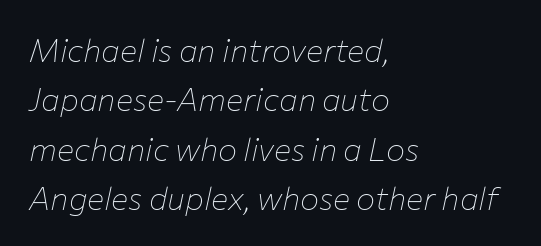
{"italic": "yes", "lean": "right", "slant_degrees": 12, "bold": "no", "weight": "thin", "width": "normal", "stroke_contrast": "low", "x_height": "medium", "monospaced": "no", "underline": "no", "align": "left", "line_spacing": "normal", "line_spacing_ratio": 1.54, "letter_spacing": "normal", "letter_spacing_em": 0.0, "glyph_px": 32}
